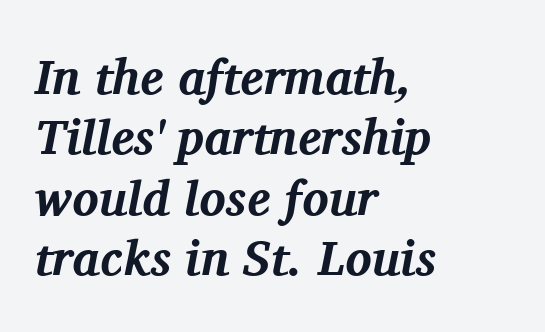
Q: Is the text bold? A: Yes.
Q: Is the text italic (slanted)? A: Yes, it leans right by about 11 degrees.
Q: Is the typeface a serif or a sans-serif typeface? A: Serif.
Q: Is the text underlined? A: No.
Q: How is the paragraph aligned? A: Left-aligned.
Q: Is the spacing between letters normal or unusually wide? A: Normal.
Q: Width (condensed, normal, or wide)? A: Normal.
Q: Stroke contrast? A: Medium.
Q: x-height? A: Medium.
Q: Monospaced? A: No.
